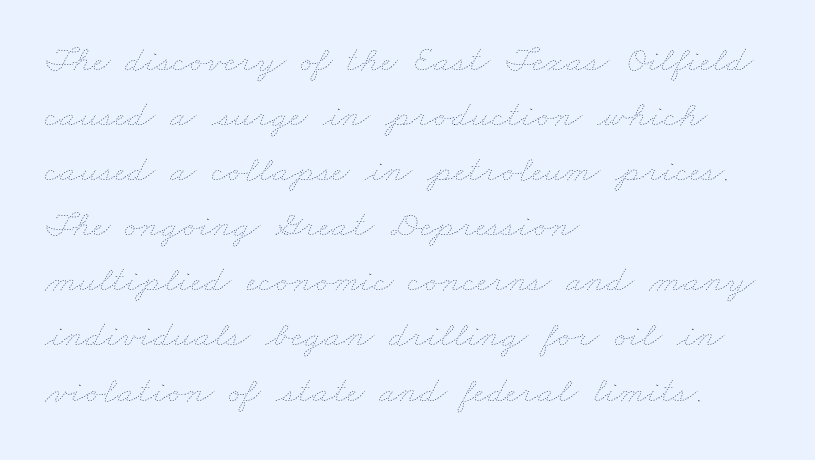
Q: Is the text bold? A: No.
Q: Is the text underlined? A: No.
Q: How is the paragraph aligned? A: Left-aligned.
Q: Is the spacing between letters normal or unusually wide? A: Normal.
Q: Is the spacing between lines tight, normal or loose? A: Normal.
Q: Width (condensed, normal, or wide)? A: Wide.
Q: Stroke contrast? A: Low.
Q: x-height? A: Small.
Q: Monospaced? A: No.
